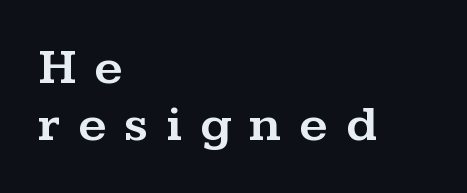
Q: Is the text italic (slanted)? A: No, it is upright.
Q: Is the typeface a serif or a sans-serif typeface? A: Serif.
Q: Is the text underlined? A: No.
Q: How is the paragraph aligned? A: Left-aligned.
Q: Is the spacing between letters normal or unusually wide? A: Unusually wide.
Q: Is the spacing between lines tight, normal or loose? A: Tight.
Q: Width (condensed, normal, or wide)? A: Wide.
Q: Stroke contrast? A: Medium.
Q: x-height? A: Medium.
Q: Monospaced? A: No.
